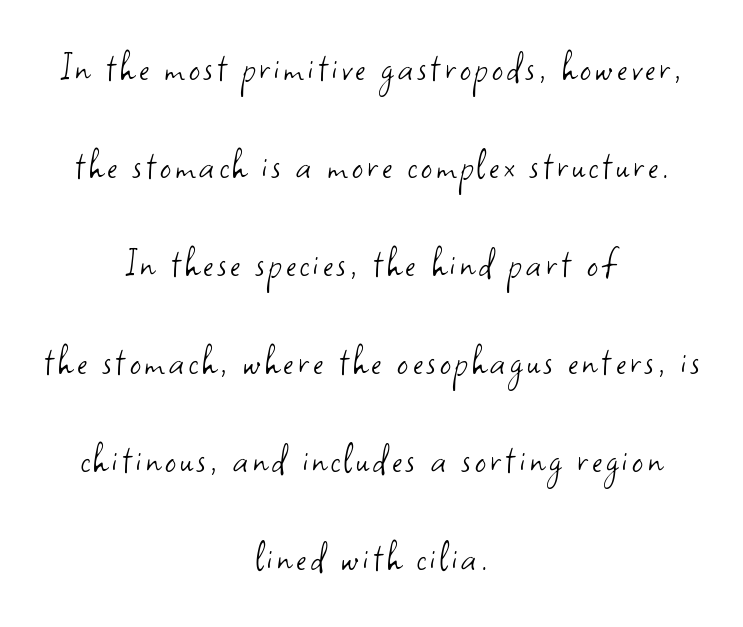
{"serif": "no", "bold": "no", "weight": "light", "width": "normal", "stroke_contrast": "low", "x_height": "small", "monospaced": "no", "underline": "no", "align": "center", "line_spacing": "loose", "line_spacing_ratio": 2.28, "glyph_px": 43}
